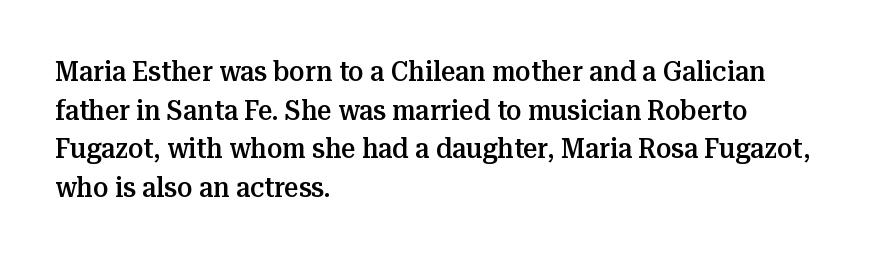
The image shows 28 px semibold serif type, upright; set left-aligned, normal line spacing (1.38x), normal letter spacing, not underlined; medium stroke contrast and a medium x-height.
